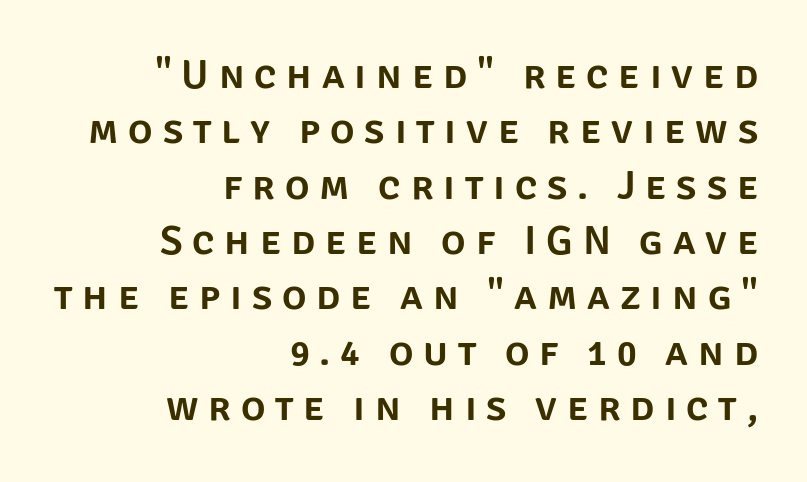
The image shows 41 px sans-serif type, upright; set right-aligned, normal line spacing (1.35x), unusually wide letter spacing (+0.24 em), not underlined; low stroke contrast and a large x-height.
